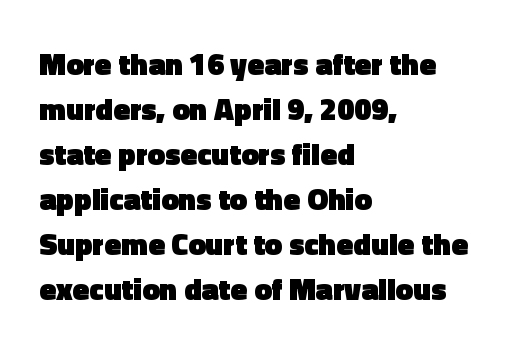
Regular leading. Unlike a traditional serif, this face leaves its strokes unadorned. The letters stand upright; this is a roman face. Compared with an ordinary text face, these strokes are far heavier — a full bold. Here the designer chose a conventional face with non-uniform glyph widths. Is the block centered? No — it sits flush against the left margin.
